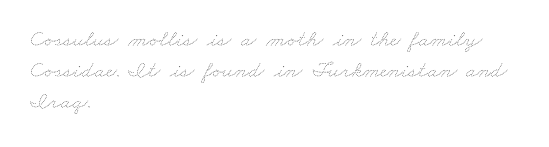
{"bold": "no", "underline": "no", "align": "left", "line_spacing": "normal", "line_spacing_ratio": 1.35, "letter_spacing": "normal", "letter_spacing_em": 0.0, "glyph_px": 23}
